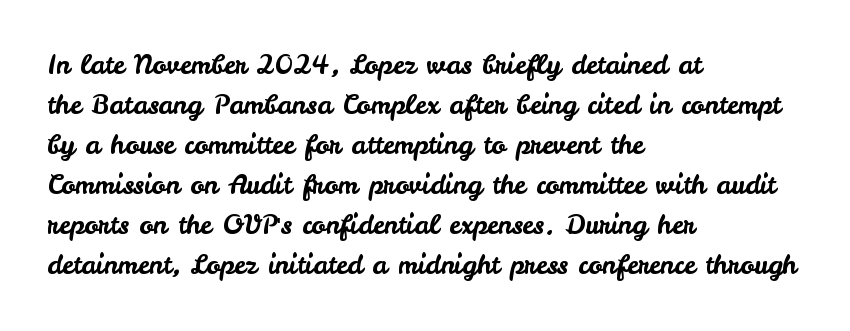
{"underline": "no", "align": "left", "line_spacing": "normal", "line_spacing_ratio": 1.54, "letter_spacing": "normal", "letter_spacing_em": 0.0, "glyph_px": 26}
